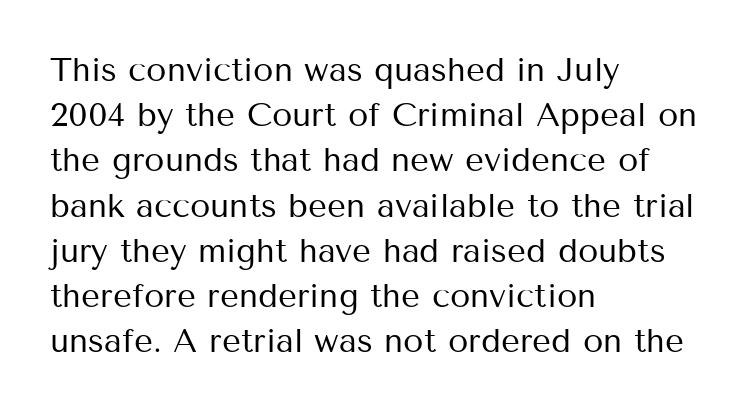
{"serif": "no", "italic": "no", "bold": "no", "weight": "regular", "width": "normal", "stroke_contrast": "medium", "x_height": "medium", "monospaced": "no", "underline": "no", "align": "left", "line_spacing": "normal", "line_spacing_ratio": 1.37, "letter_spacing": "normal", "letter_spacing_em": 0.0, "glyph_px": 33}
